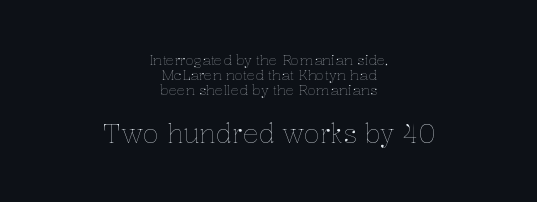
{"italic": "no", "bold": "no", "underline": "no", "align": "center", "line_spacing": "tight", "line_spacing_ratio": 1.06, "letter_spacing": "normal", "letter_spacing_em": 0.0, "larger_block": "second", "size_ratio": 1.86, "glyph_px": 26}
